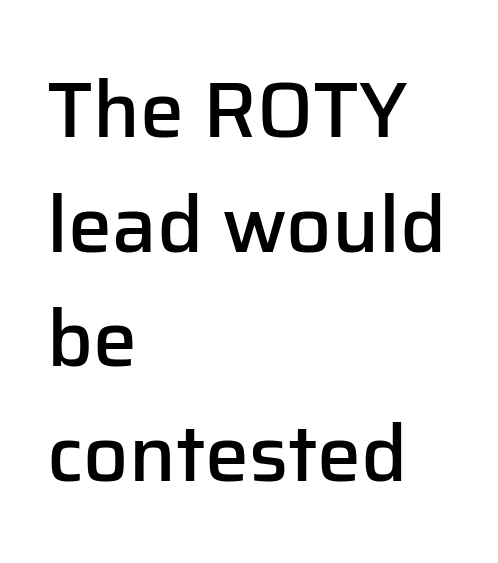
Q: Is the text bold? A: Semi-bold.
Q: Is the text italic (slanted)? A: No, it is upright.
Q: Is the typeface a serif or a sans-serif typeface? A: Sans-serif.
Q: Is the text underlined? A: No.
Q: How is the paragraph aligned? A: Left-aligned.
Q: Is the spacing between letters normal or unusually wide? A: Normal.
Q: Is the spacing between lines tight, normal or loose? A: Normal.
Q: Width (condensed, normal, or wide)? A: Normal.
Q: Stroke contrast? A: Low.
Q: x-height? A: Medium.
Q: Monospaced? A: No.
